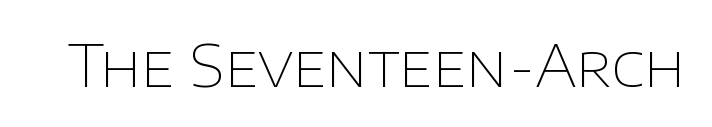
{"serif": "no", "italic": "no", "bold": "no", "weight": "thin", "width": "normal", "stroke_contrast": "low", "x_height": "large", "monospaced": "no", "underline": "no", "letter_spacing": "normal", "letter_spacing_em": 0.0, "glyph_px": 58}
